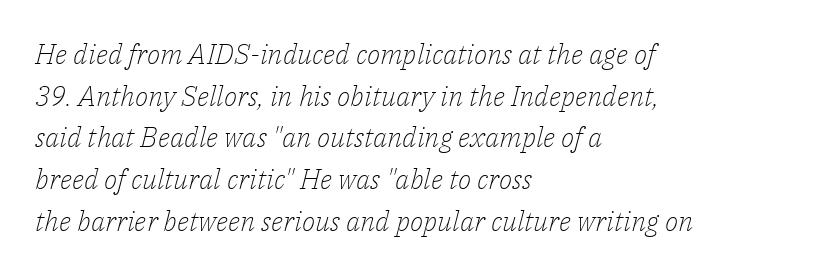
Character widths vary here, with narrow letters taking less room than wide ones. Each row of text sits above clean, open space. Honestly, the row spacing looks completely unremarkable. The type family on display is of the serif kind.
